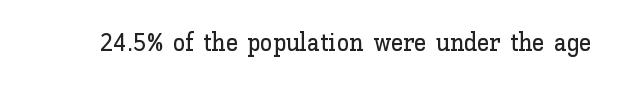
{"italic": "no", "underline": "no", "letter_spacing": "normal", "letter_spacing_em": 0.0, "glyph_px": 25}
